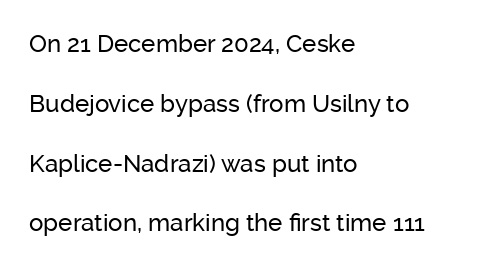
Just letters on the line, the space beneath them empty. Regarding leading, the lines here are spaced well apart. The lines in this sample share a left origin and differ only in where they stop. The type is set solid horizontally, with unmodified tracking.
